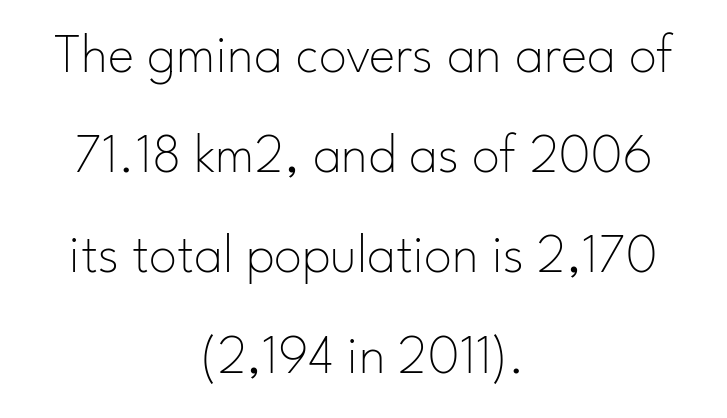
The image shows 56 px thin sans-serif type, upright; set centered, line spacing 1.79x, normal letter spacing, not underlined; low stroke contrast and a small x-height.
